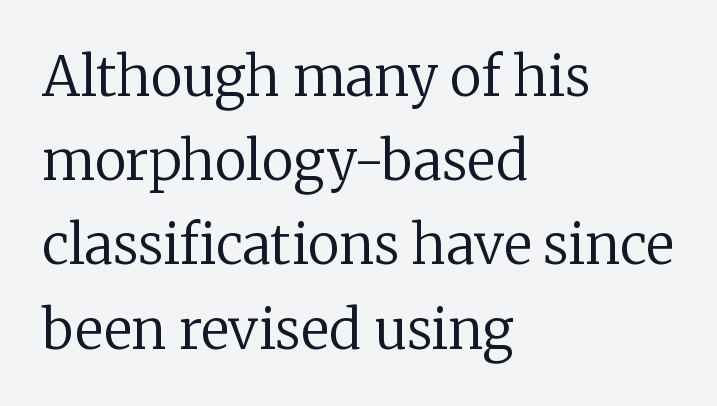
{"serif": "yes", "italic": "no", "bold": "no", "weight": "regular", "width": "normal", "stroke_contrast": "low", "x_height": "medium", "monospaced": "no", "underline": "no", "align": "left", "line_spacing": "normal", "line_spacing_ratio": 1.56, "letter_spacing": "normal", "letter_spacing_em": 0.0, "glyph_px": 54}
